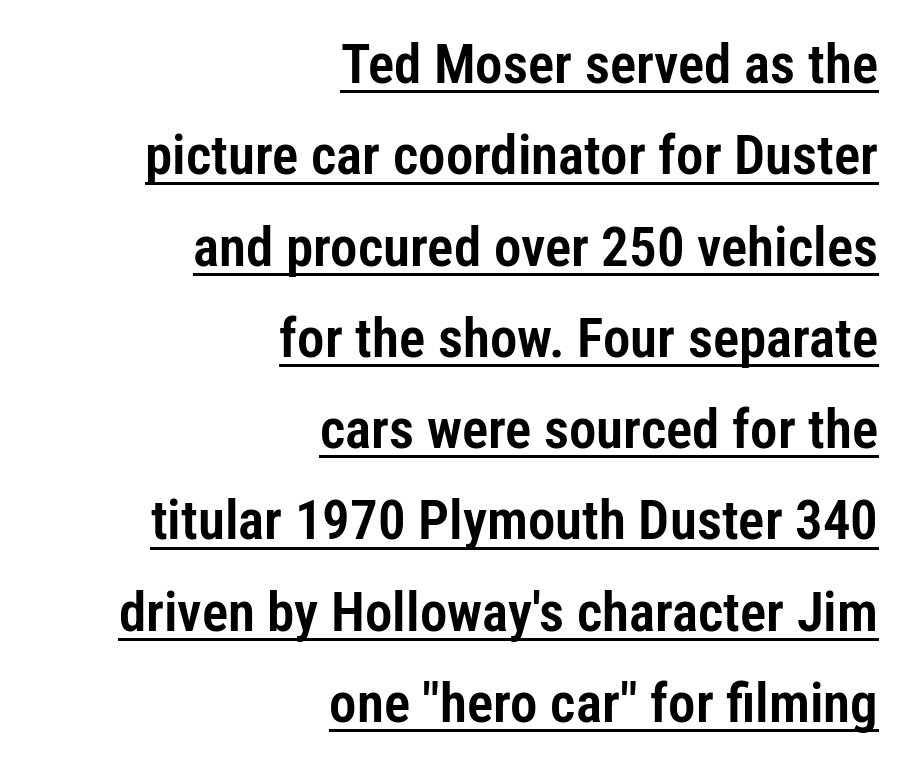
The gaps between neighbouring characters are ordinary and unremarkable. Summary of vertical rhythm: regular, with standard interline spacing. Leftover space on each line is placed entirely before the opening word. A typesetter would call this proportional, since set widths differ per character. Rendered with straight, roman letterforms.
